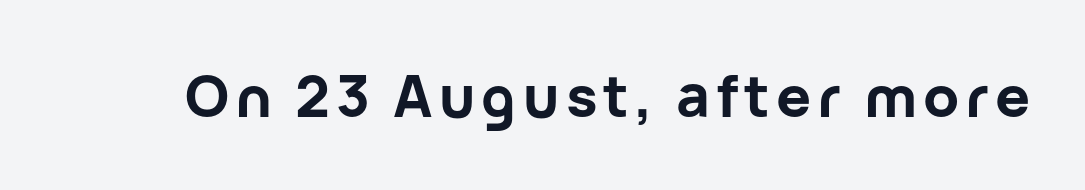
Q: Is the text bold? A: Yes.
Q: Is the text italic (slanted)? A: No, it is upright.
Q: Is the typeface a serif or a sans-serif typeface? A: Sans-serif.
Q: Is the text underlined? A: No.
Q: Width (condensed, normal, or wide)? A: Normal.
Q: Stroke contrast? A: Low.
Q: x-height? A: Medium.
Q: Monospaced? A: No.
